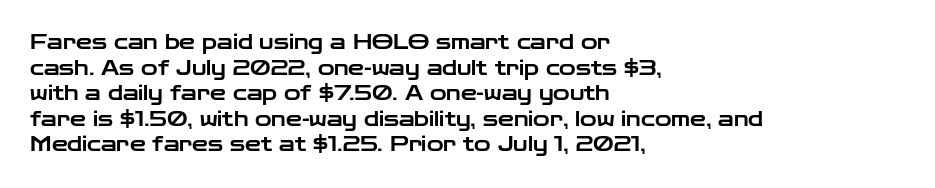
Nobody drew a line under any word here. Italic? Not at all — the glyphs are vertical. The rendering uses a moderate line-height, typical for paragraphs. You could call the tracking neutral — neither tight nor loose. This sample is left-justified, so line endings fall wherever the words run out.
